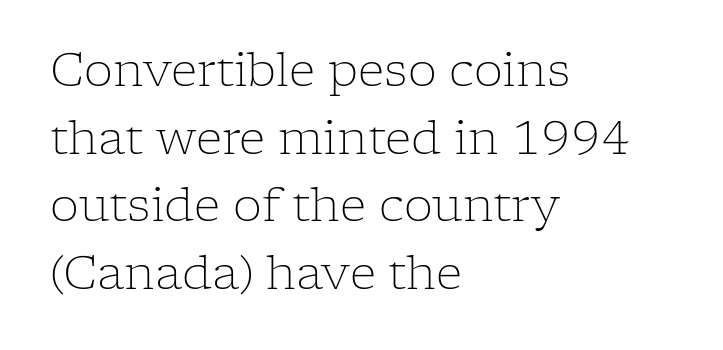
{"serif": "yes", "italic": "no", "bold": "no", "weight": "light", "width": "normal", "stroke_contrast": "low", "x_height": "medium", "monospaced": "no", "underline": "no", "align": "left", "line_spacing": "normal", "line_spacing_ratio": 1.47, "letter_spacing": "normal", "letter_spacing_em": 0.0, "glyph_px": 46}
